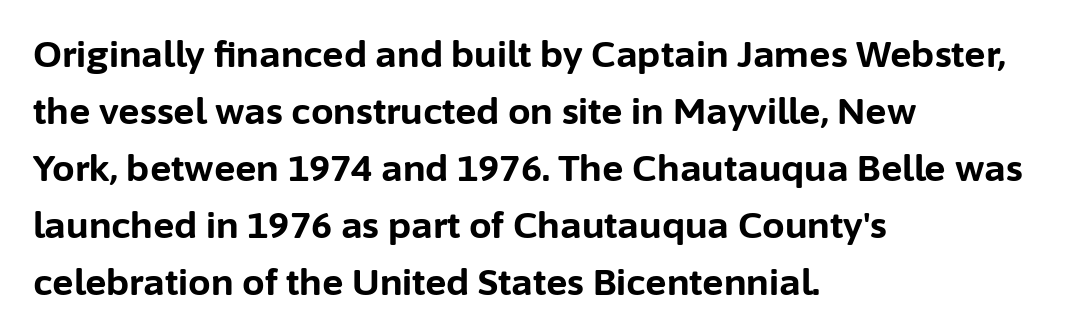
Q: Is the text bold? A: Yes.
Q: Is the text italic (slanted)? A: No, it is upright.
Q: Is the typeface a serif or a sans-serif typeface? A: Sans-serif.
Q: Is the text underlined? A: No.
Q: How is the paragraph aligned? A: Left-aligned.
Q: Is the spacing between letters normal or unusually wide? A: Normal.
Q: Is the spacing between lines tight, normal or loose? A: Normal.
Q: Width (condensed, normal, or wide)? A: Normal.
Q: Stroke contrast? A: Low.
Q: x-height? A: Medium.
Q: Monospaced? A: No.
